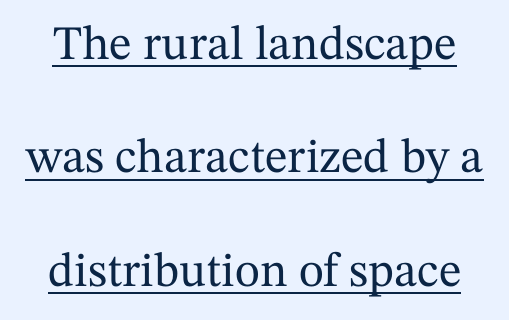
The image shows 48 px serif type, upright; set loose line spacing (2.36x), normal letter spacing, underlined; medium stroke contrast and a medium x-height.
